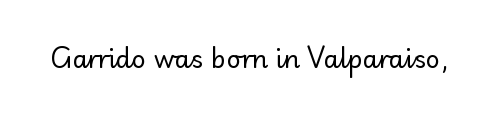
The rendering keeps characters at their native spacing. The font sits on the lighter half of the weight spectrum, regular included. Quick note: underline off. Is there any slant? The stems are plumb.
